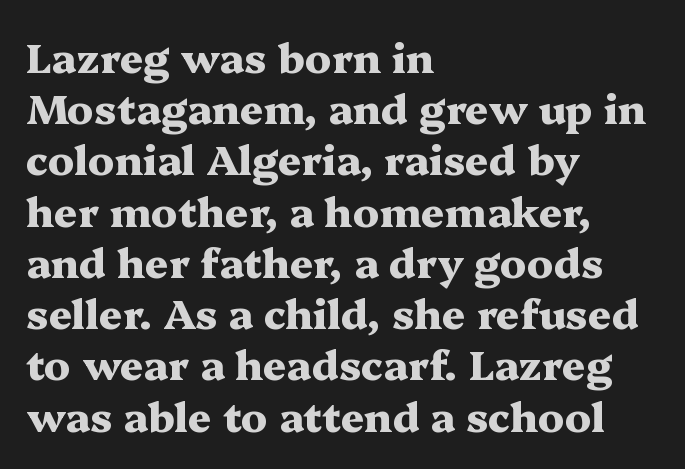
Q: Is the text bold? A: Yes.
Q: Is the text italic (slanted)? A: No, it is upright.
Q: Is the typeface a serif or a sans-serif typeface? A: Serif.
Q: Is the text underlined? A: No.
Q: How is the paragraph aligned? A: Left-aligned.
Q: Is the spacing between letters normal or unusually wide? A: Normal.
Q: Is the spacing between lines tight, normal or loose? A: Normal.
Q: Width (condensed, normal, or wide)? A: Wide.
Q: Stroke contrast? A: Medium.
Q: x-height? A: Medium.
Q: Monospaced? A: No.
